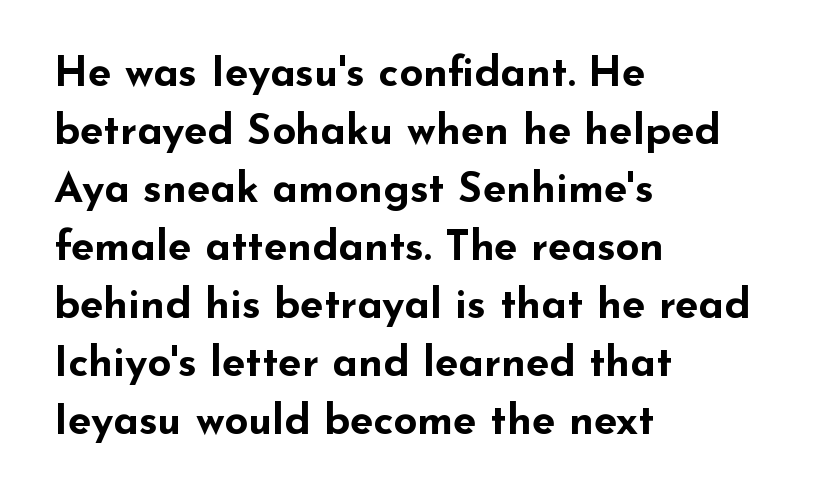
Q: Is the text bold? A: Yes.
Q: Is the text italic (slanted)? A: No, it is upright.
Q: Is the typeface a serif or a sans-serif typeface? A: Sans-serif.
Q: Is the text underlined? A: No.
Q: How is the paragraph aligned? A: Left-aligned.
Q: Is the spacing between letters normal or unusually wide? A: Normal.
Q: Is the spacing between lines tight, normal or loose? A: Normal.
Q: Width (condensed, normal, or wide)? A: Wide.
Q: Stroke contrast? A: Low.
Q: x-height? A: Small.
Q: Monospaced? A: No.
